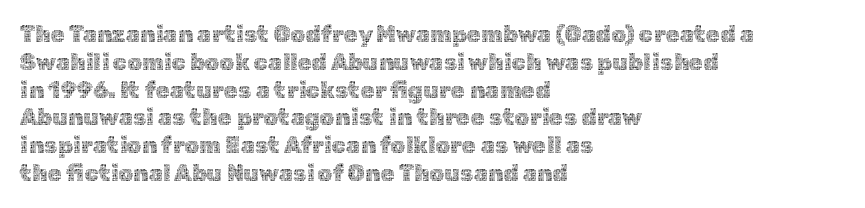
The image shows 23 px text type, upright; set left-aligned, line spacing 1.21x, normal letter spacing, not underlined.
